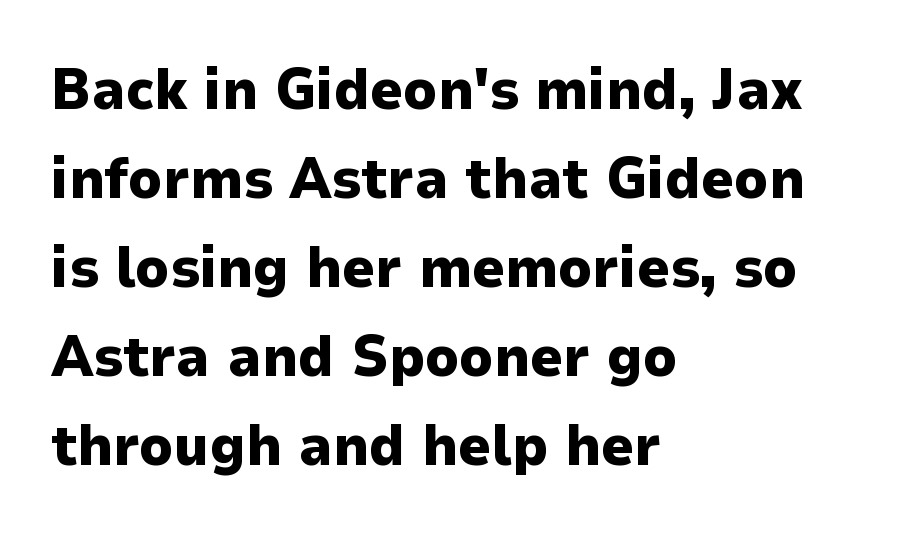
{"serif": "no", "italic": "no", "bold": "yes", "weight": "heavy", "width": "normal", "stroke_contrast": "low", "x_height": "medium", "monospaced": "no", "underline": "no", "align": "left", "line_spacing": "normal", "line_spacing_ratio": 1.56, "letter_spacing": "normal", "letter_spacing_em": 0.0, "glyph_px": 57}
